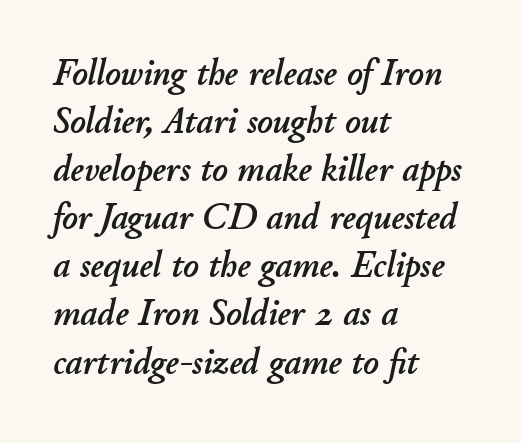
The image shows 37 px text type, italic (leaning right); set left-aligned, normal line spacing (1.3x), normal letter spacing, not underlined; low stroke contrast and a small x-height.
